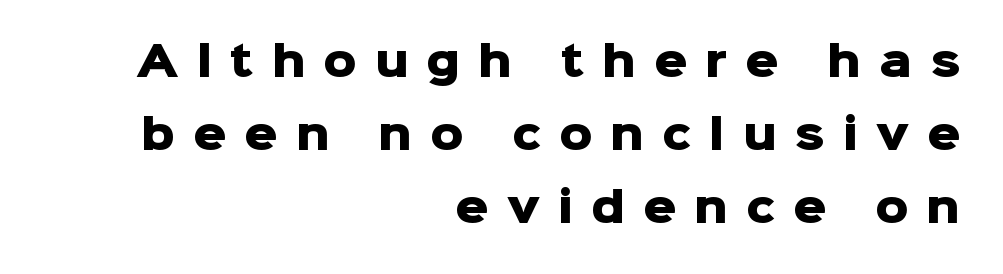
{"serif": "no", "italic": "no", "bold": "yes", "weight": "heavy", "width": "normal", "stroke_contrast": "low", "x_height": "medium", "monospaced": "no", "underline": "no", "align": "right", "line_spacing_ratio": 1.78, "letter_spacing": "wide", "letter_spacing_em": 0.44, "glyph_px": 41}
